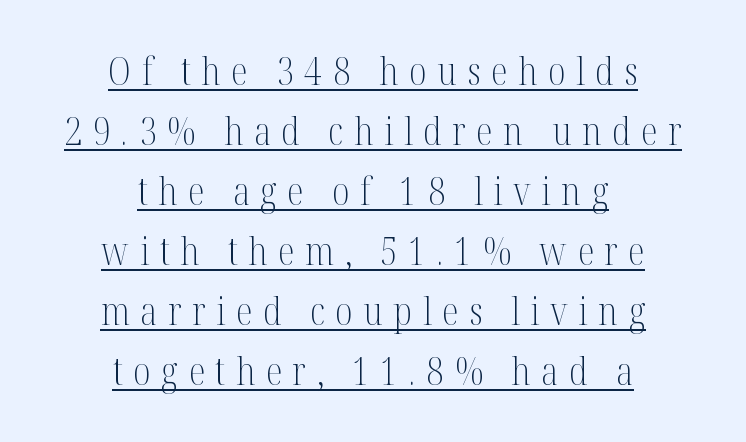
The face used here is seriffed, in the tradition of book romans. Caption: face not bold, strokes unweighted. The lines are quadded center. Between one letter and the next there's a generous, obvious gap. Quick note: underline on. Is there any slant? The stems are plumb.
